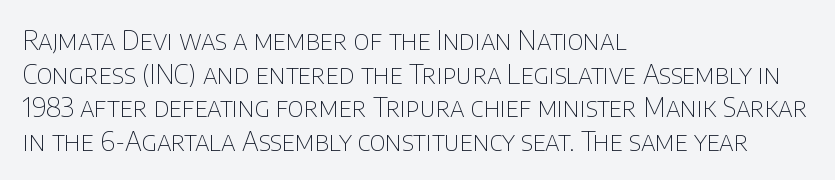
Q: Is the text bold? A: No.
Q: Is the text italic (slanted)? A: No, it is upright.
Q: Is the text underlined? A: No.
Q: How is the paragraph aligned? A: Left-aligned.
Q: Is the spacing between letters normal or unusually wide? A: Normal.
Q: Is the spacing between lines tight, normal or loose? A: Normal.
